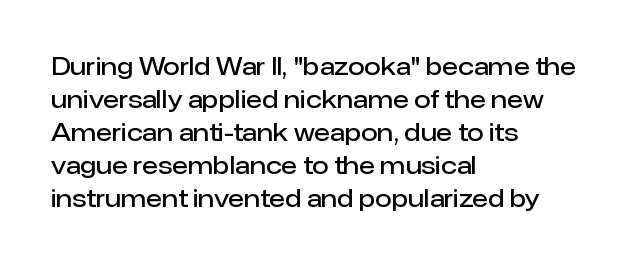
Q: Is the text bold? A: Semi-bold.
Q: Is the text italic (slanted)? A: No, it is upright.
Q: Is the text underlined? A: No.
Q: How is the paragraph aligned? A: Left-aligned.
Q: Is the spacing between letters normal or unusually wide? A: Normal.
Q: Is the spacing between lines tight, normal or loose? A: Normal.
